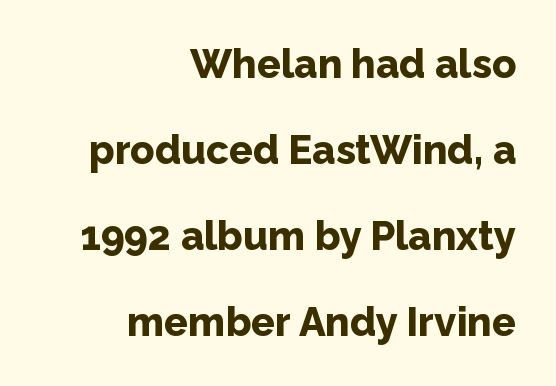
The image shows 40 px bold sans-serif type, upright; set right-aligned, loose line spacing (2.15x), normal letter spacing, not underlined; low stroke contrast and a medium x-height.
